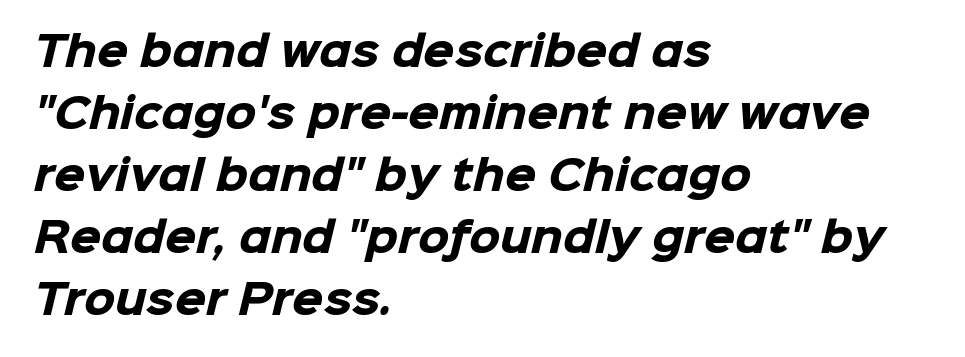
Q: Is the text bold? A: Yes.
Q: Is the typeface a serif or a sans-serif typeface? A: Sans-serif.
Q: Is the text underlined? A: No.
Q: How is the paragraph aligned? A: Left-aligned.
Q: Is the spacing between letters normal or unusually wide? A: Normal.
Q: Is the spacing between lines tight, normal or loose? A: Normal.
Q: Width (condensed, normal, or wide)? A: Normal.
Q: Stroke contrast? A: Low.
Q: x-height? A: Medium.
Q: Monospaced? A: No.
